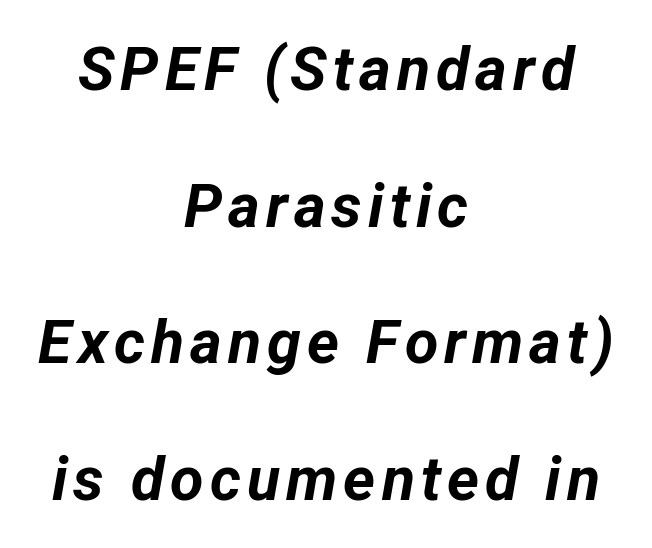
{"italic": "yes", "lean": "right", "slant_degrees": 12, "bold": "yes", "weight": "bold", "width": "normal", "stroke_contrast": "low", "x_height": "medium", "monospaced": "no", "underline": "no", "align": "center", "line_spacing": "loose", "line_spacing_ratio": 2.24, "glyph_px": 61}
